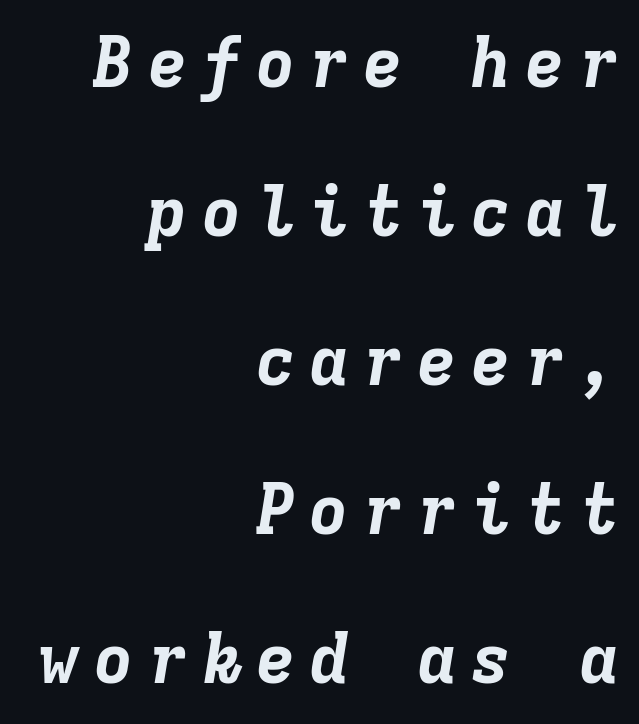
{"italic": "yes", "lean": "right", "slant_degrees": 9, "bold": "yes", "weight": "bold", "width": "normal", "stroke_contrast": "low", "x_height": "medium", "monospaced": "yes", "underline": "no", "align": "right", "line_spacing": "loose", "line_spacing_ratio": 2.16, "glyph_px": 69}
